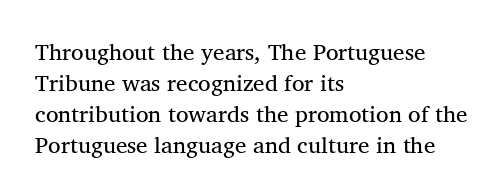
{"italic": "no", "bold": "no", "underline": "no", "align": "left", "line_spacing": "normal", "line_spacing_ratio": 1.35, "letter_spacing": "normal", "letter_spacing_em": 0.0, "glyph_px": 23}
